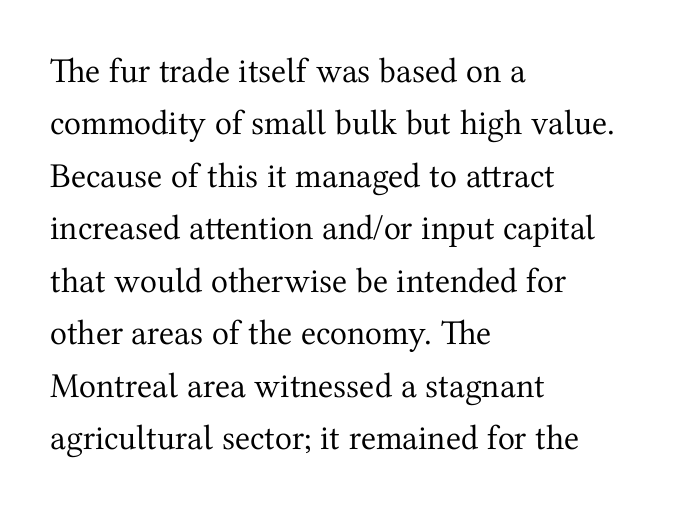
{"serif": "yes", "italic": "no", "bold": "no", "weight": "regular", "width": "normal", "stroke_contrast": "medium", "x_height": "medium", "monospaced": "no", "underline": "no", "align": "left", "line_spacing": "normal", "line_spacing_ratio": 1.5, "letter_spacing": "normal", "letter_spacing_em": 0.0, "glyph_px": 35}
